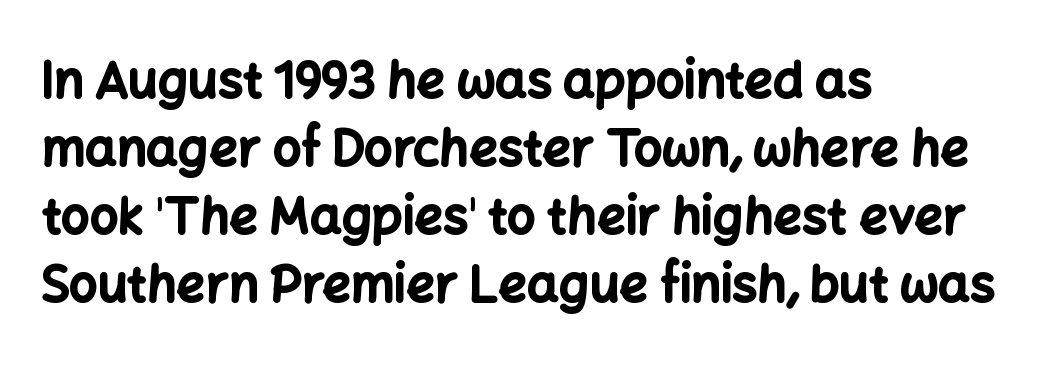
Q: Is the text bold? A: Yes.
Q: Is the text italic (slanted)? A: No, it is upright.
Q: Is the typeface a serif or a sans-serif typeface? A: Sans-serif.
Q: Is the text underlined? A: No.
Q: How is the paragraph aligned? A: Left-aligned.
Q: Is the spacing between letters normal or unusually wide? A: Normal.
Q: Is the spacing between lines tight, normal or loose? A: Normal.
Q: Width (condensed, normal, or wide)? A: Normal.
Q: Stroke contrast? A: Low.
Q: x-height? A: Medium.
Q: Monospaced? A: No.
